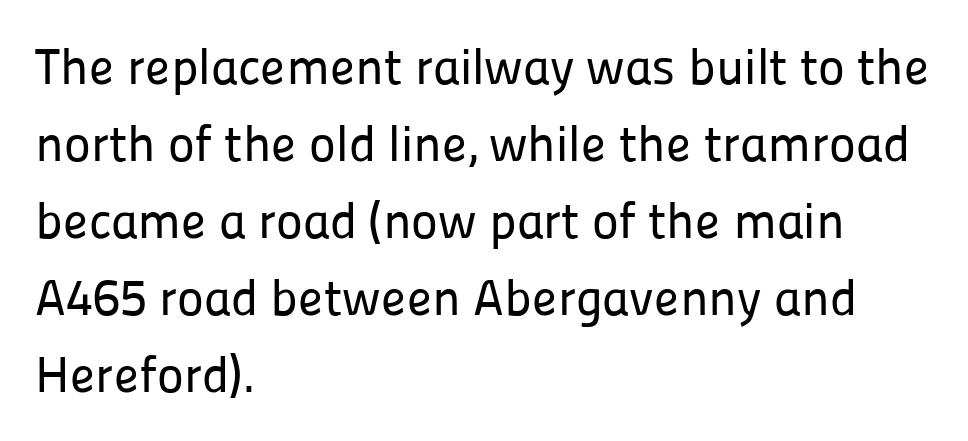
The image shows 51 px sans-serif type, upright; set left-aligned, normal line spacing (1.51x), normal letter spacing, not underlined; low stroke contrast and a medium x-height.
